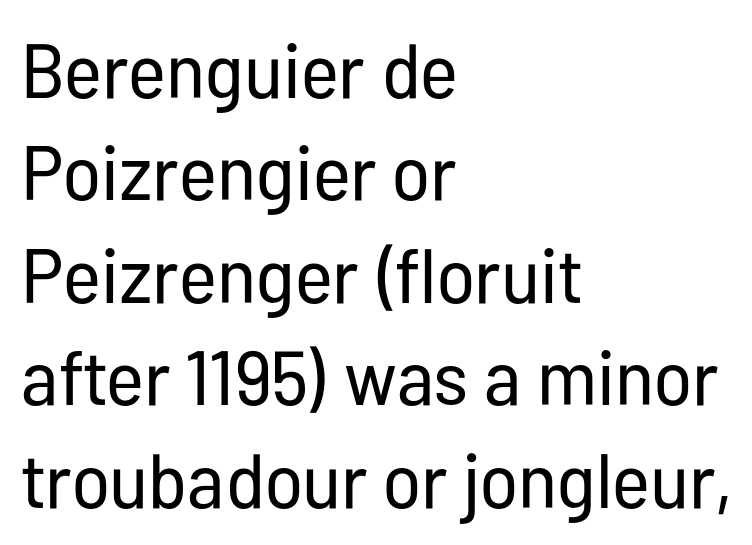
No letter is thick-stroked: the sample isn't bold. Look at the tracking — it's just the regular setting, nothing added. Each letter's strokes conclude bluntly, with no projecting serifs. A typesetter would call this proportional, since set widths differ per character. Line starts are locked; line ends wander.
